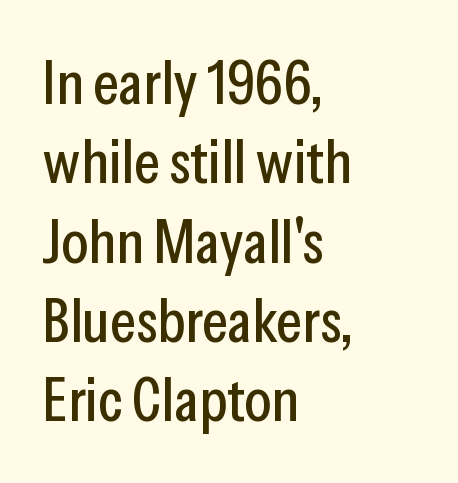
The image shows 62 px condensed sans-serif type, upright; set left-aligned, normal line spacing (1.28x), normal letter spacing, not underlined; low stroke contrast and a medium x-height.
